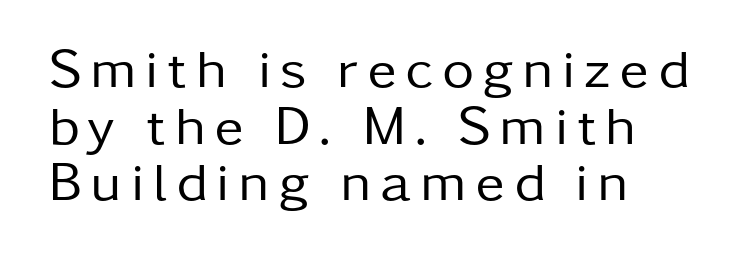
The image shows 55 px regular-weight sans-serif type, upright; set left-aligned, tight line spacing (1.03x), not underlined; low stroke contrast and a medium x-height.
